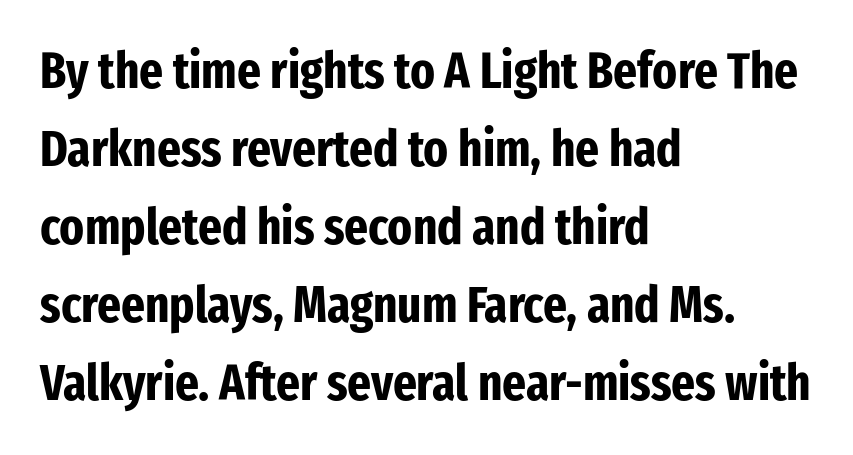
Notice how descenders clear the ascenders below comfortably — that's standard leading. In terms of weight, the rendering is a true, heavy bold. This sample uses an upright cut, with every glyph sitting square on the baseline. I'd call this a sans setting — the letters go barefoot.
